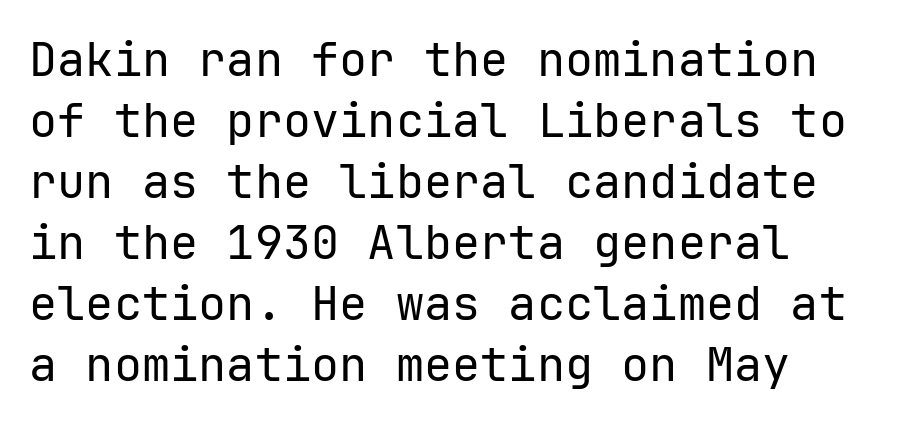
Q: Is the text bold? A: No.
Q: Is the text italic (slanted)? A: No, it is upright.
Q: Is the typeface a serif or a sans-serif typeface? A: Sans-serif.
Q: Is the text underlined? A: No.
Q: Is the spacing between letters normal or unusually wide? A: Normal.
Q: Is the spacing between lines tight, normal or loose? A: Normal.
Q: Width (condensed, normal, or wide)? A: Normal.
Q: Stroke contrast? A: Low.
Q: x-height? A: Medium.
Q: Monospaced? A: Yes.
